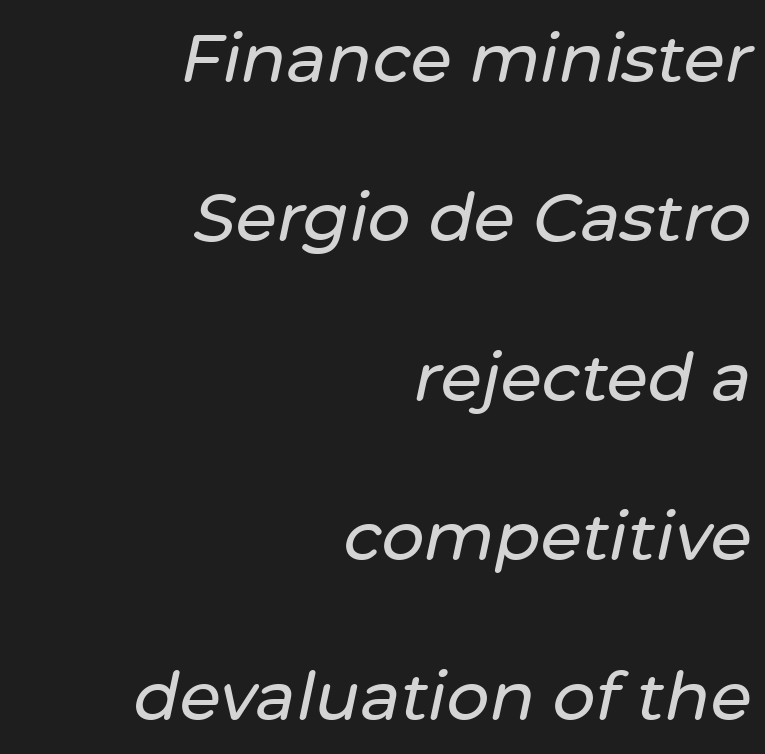
Interline gaps are noticeably wide in this sample. The strip under each line holds only bare page. Look at the tracking — it's just the regular setting, nothing added. You could not count columns in this text — the font is proportionally spaced. Notice how the passage keeps a crisp vertical edge on the right only. The specimen reads as italic at a glance.
